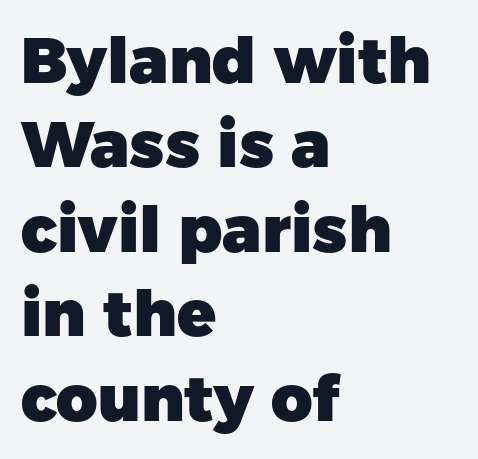
The image shows 64 px heavy sans-serif type, upright; set left-aligned, normal line spacing (1.32x), normal letter spacing, not underlined; low stroke contrast and a medium x-height.
